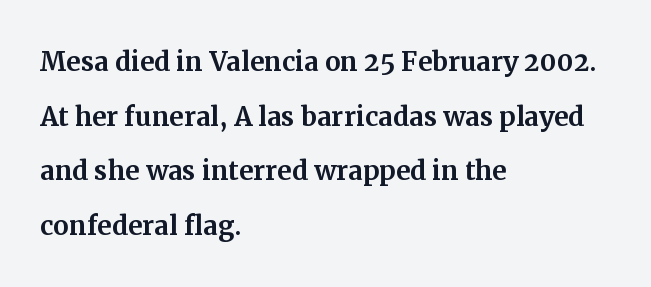
The image shows 35 px serif type, upright; set left-aligned, normal line spacing (1.56x), normal letter spacing, not underlined; medium stroke contrast and a medium x-height.
